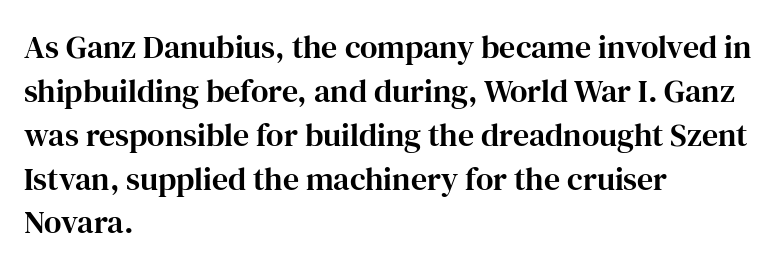
{"serif": "yes", "italic": "no", "width": "normal", "stroke_contrast": "high", "x_height": "medium", "monospaced": "no", "underline": "no", "align": "left", "line_spacing": "normal", "line_spacing_ratio": 1.37, "letter_spacing": "normal", "letter_spacing_em": 0.0, "glyph_px": 32}
